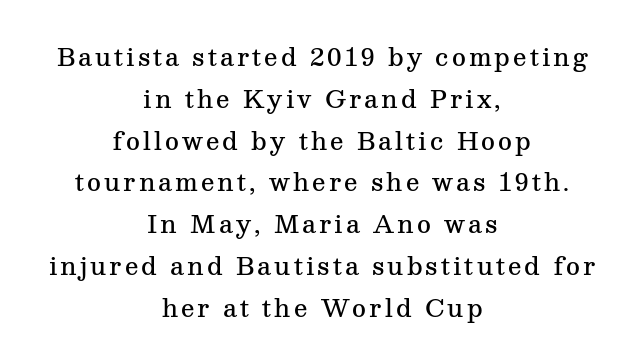
Q: Is the text bold? A: Semi-bold.
Q: Is the text italic (slanted)? A: No, it is upright.
Q: Is the text underlined? A: No.
Q: How is the paragraph aligned? A: Centered.
